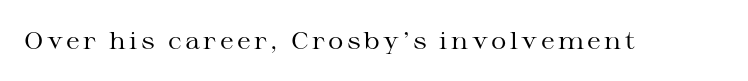
{"italic": "no", "bold": "no", "underline": "no", "glyph_px": 24}
